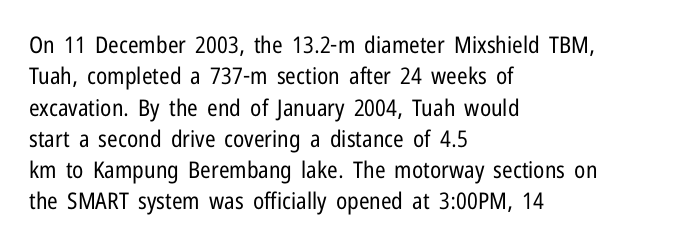
One glance says typical: line gaps are just what's usual. What stands out about the letter spacing? Nothing — it is the standard amount. This reads as an unemphasized weight, regular at the heaviest. The text block is weighted toward the left margin, trailing off unevenly rightward. Descender tails drop into unmarked territory. The specimen reads as upright at a glance.
